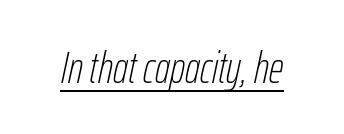
Q: Is the text bold? A: No.
Q: Is the text italic (slanted)? A: Yes, it leans right by about 12 degrees.
Q: Is the text underlined? A: Yes.
Q: Is the spacing between letters normal or unusually wide? A: Normal.
Q: Width (condensed, normal, or wide)? A: Condensed.
Q: Stroke contrast? A: Low.
Q: x-height? A: Medium.
Q: Monospaced? A: No.
